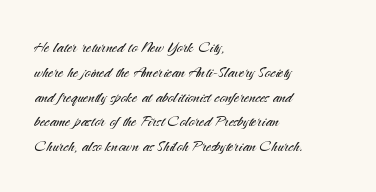
Each stroke keeps to a modest, everyday thickness or less. The type is set solid horizontally, with unmodified tracking. In CSS terms this would be text-align: left.
